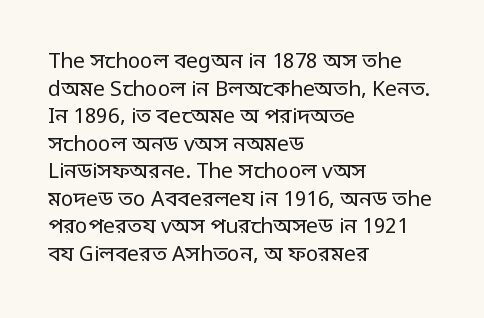
Q: Is the text bold? A: No.
Q: Is the text italic (slanted)? A: No, it is upright.
Q: Is the text underlined? A: No.
Q: How is the paragraph aligned? A: Left-aligned.
Q: Is the spacing between letters normal or unusually wide? A: Normal.
Q: Is the spacing between lines tight, normal or loose? A: Normal.
